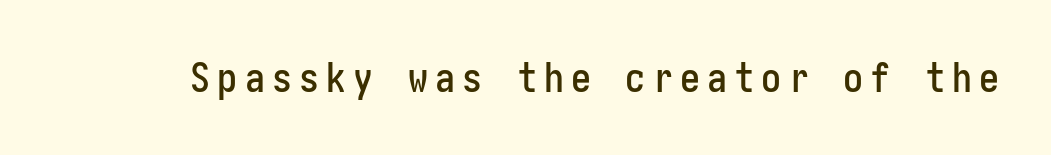
The image shows 40 px condensed sans-serif type, upright; set not underlined; low stroke contrast and a medium x-height.
